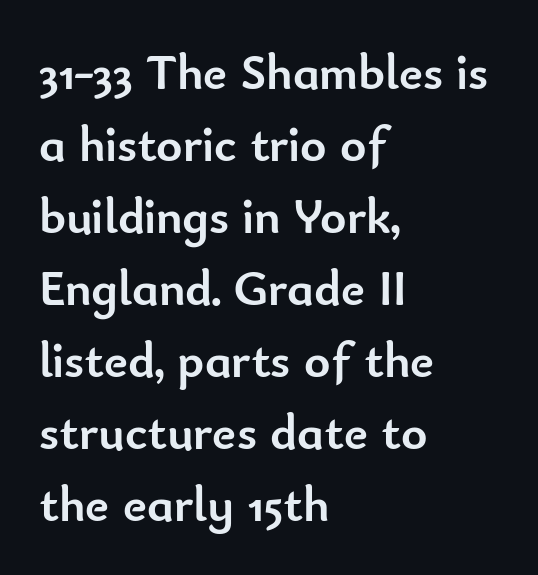
{"serif": "no", "italic": "no", "bold": "yes", "weight": "semibold", "width": "normal", "stroke_contrast": "low", "x_height": "small", "monospaced": "no", "underline": "no", "align": "left", "line_spacing": "normal", "line_spacing_ratio": 1.44, "letter_spacing": "normal", "letter_spacing_em": 0.0, "glyph_px": 50}
